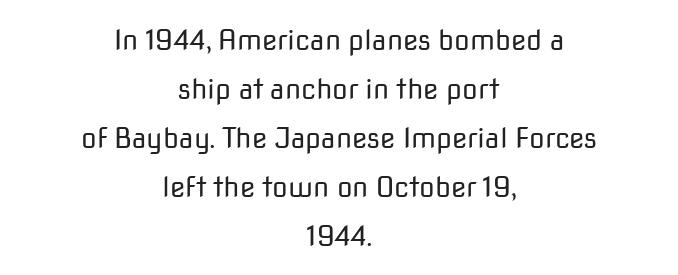
Q: Is the text bold? A: No.
Q: Is the text italic (slanted)? A: No, it is upright.
Q: Is the typeface a serif or a sans-serif typeface? A: Sans-serif.
Q: Is the text underlined? A: No.
Q: How is the paragraph aligned? A: Centered.
Q: Is the spacing between letters normal or unusually wide? A: Normal.
Q: Width (condensed, normal, or wide)? A: Normal.
Q: Stroke contrast? A: Low.
Q: x-height? A: Medium.
Q: Monospaced? A: No.
